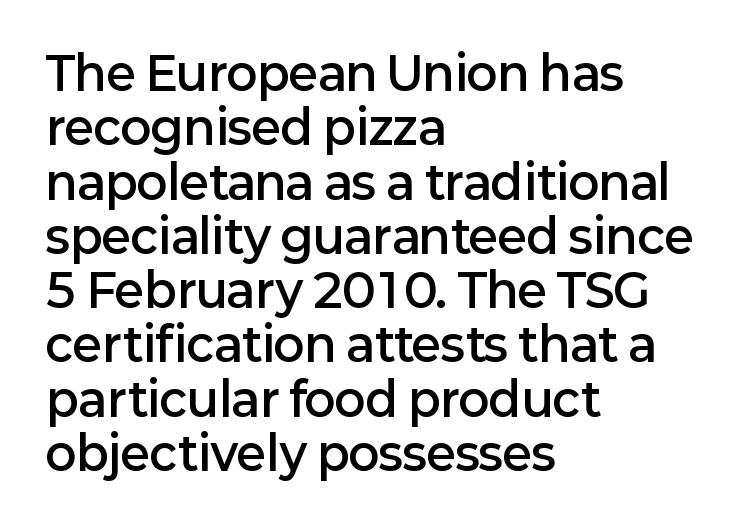
{"serif": "no", "italic": "no", "bold": "semi", "weight": "semibold", "width": "normal", "stroke_contrast": "low", "x_height": "medium", "monospaced": "no", "underline": "no", "align": "left", "line_spacing_ratio": 1.18, "letter_spacing": "normal", "letter_spacing_em": 0.0, "glyph_px": 46}
